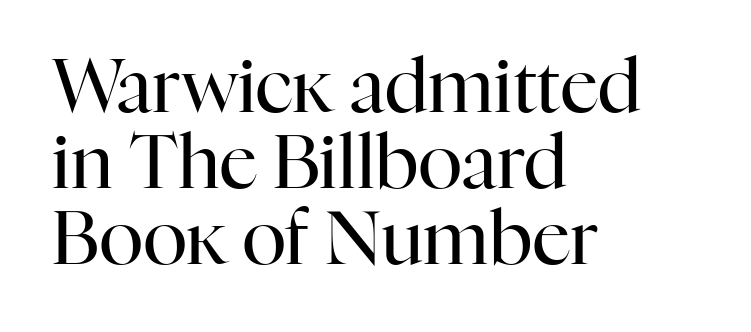
{"serif": "yes", "italic": "no", "bold": "no", "weight": "regular", "width": "normal", "stroke_contrast": "high", "x_height": "medium", "monospaced": "no", "underline": "no", "align": "left", "line_spacing": "tight", "line_spacing_ratio": 1.03, "letter_spacing": "normal", "letter_spacing_em": 0.0, "glyph_px": 74}
